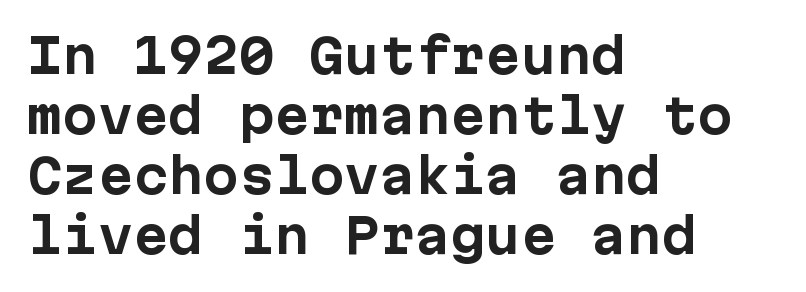
{"serif": "no", "italic": "no", "bold": "yes", "weight": "bold", "width": "normal", "stroke_contrast": "low", "x_height": "medium", "monospaced": "yes", "underline": "no", "align": "left", "line_spacing": "normal", "line_spacing_ratio": 1.28, "letter_spacing": "normal", "letter_spacing_em": 0.0, "glyph_px": 47}
